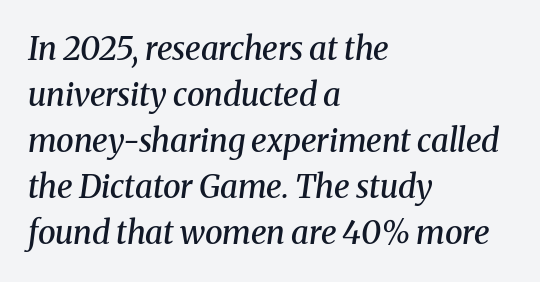
{"serif": "yes", "italic": "yes", "lean": "right", "slant_degrees": 8, "bold": "semi", "weight": "semibold", "width": "normal", "stroke_contrast": "medium", "x_height": "medium", "monospaced": "no", "underline": "no", "align": "left", "line_spacing": "normal", "line_spacing_ratio": 1.44, "letter_spacing": "normal", "letter_spacing_em": 0.0, "glyph_px": 32}
